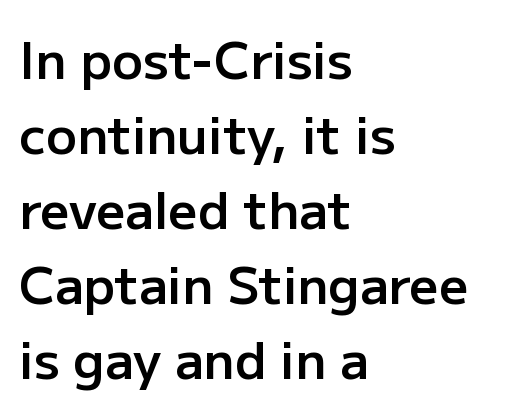
{"serif": "no", "italic": "no", "bold": "semi", "weight": "semibold", "width": "normal", "stroke_contrast": "low", "x_height": "medium", "monospaced": "no", "underline": "no", "align": "left", "line_spacing": "normal", "line_spacing_ratio": 1.47, "letter_spacing": "normal", "letter_spacing_em": 0.0, "glyph_px": 51}
